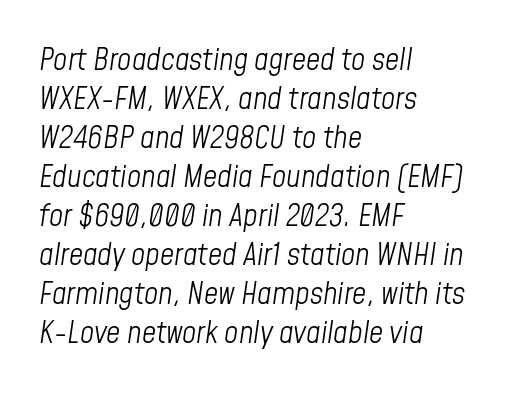
Alignment: flush left. Anything drawn beneath the words? Only blank space. Note the varied advance widths — an 'i' is clearly narrower than an 'm'. Stems here are at most as thick as an everyday book face. Every character sits at an angle, as italics do. The letterforms sit shoulder to shoulder at normal distance.
